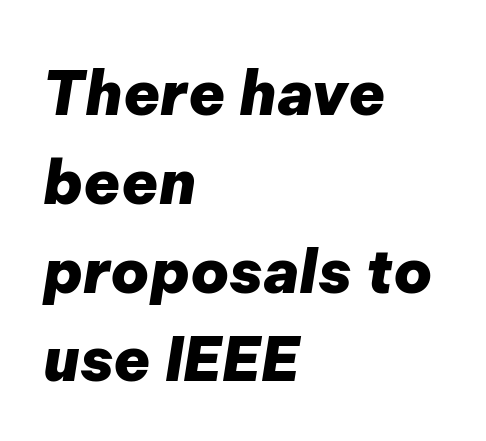
Q: Is the text bold? A: Yes.
Q: Is the text italic (slanted)? A: Yes, it leans right by about 9 degrees.
Q: Is the text underlined? A: No.
Q: How is the paragraph aligned? A: Left-aligned.
Q: Is the spacing between letters normal or unusually wide? A: Normal.
Q: Is the spacing between lines tight, normal or loose? A: Normal.
Q: Width (condensed, normal, or wide)? A: Normal.
Q: Stroke contrast? A: Low.
Q: x-height? A: Medium.
Q: Monospaced? A: No.
